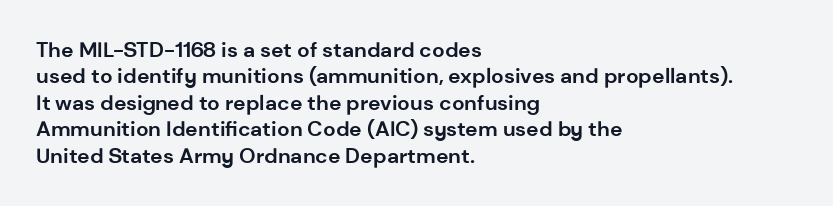
Q: Is the text bold? A: Yes.
Q: Is the text italic (slanted)? A: No, it is upright.
Q: Is the text underlined? A: No.
Q: How is the paragraph aligned? A: Left-aligned.
Q: Is the spacing between letters normal or unusually wide? A: Normal.
Q: Is the spacing between lines tight, normal or loose? A: Normal.
